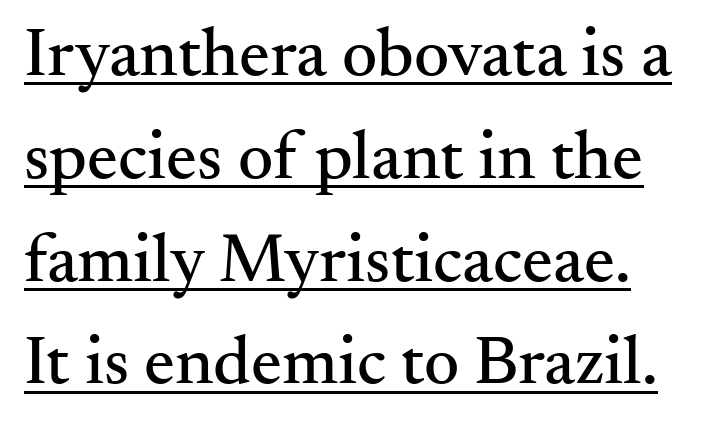
{"serif": "yes", "italic": "no", "width": "normal", "stroke_contrast": "medium", "x_height": "small", "monospaced": "no", "underline": "yes", "line_spacing": "normal", "line_spacing_ratio": 1.49, "letter_spacing": "normal", "letter_spacing_em": 0.0, "glyph_px": 69}
